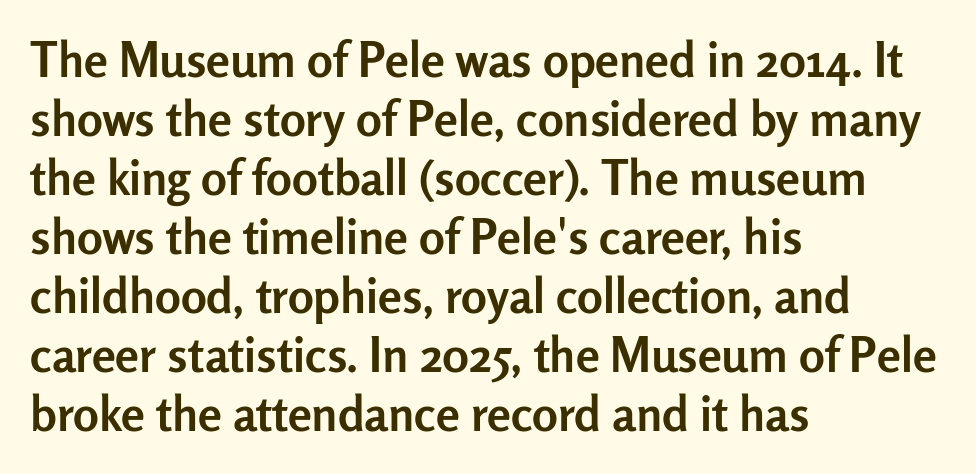
Honestly, the letter spacing is just normal — you wouldn't notice it. Looks like regular typesetting: each glyph gets only the width it needs. This is heavy type, rendered in bold. The paragraph has a hard left edge and a soft right edge.
